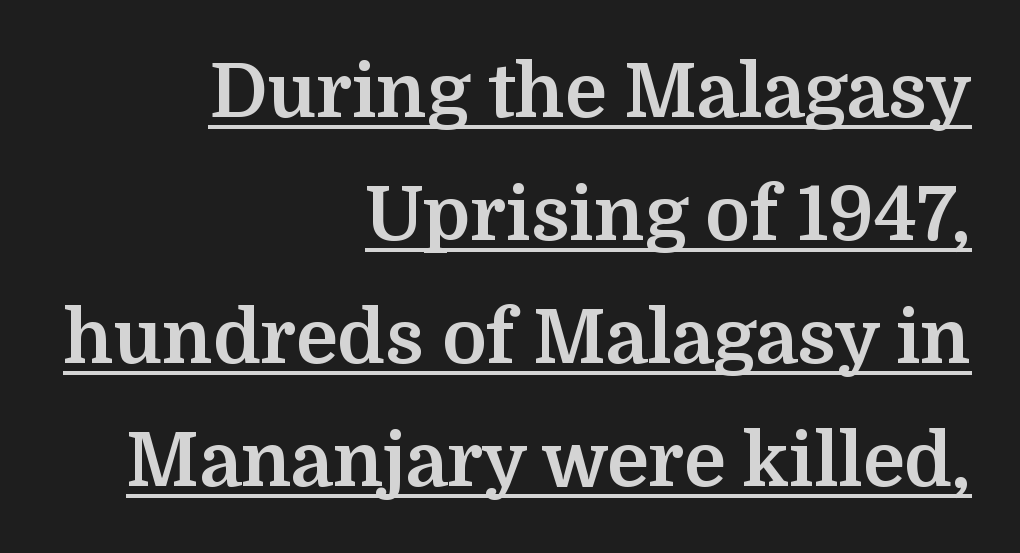
The image shows 75 px bold serif type, upright; set right-aligned, normal line spacing (1.64x), normal letter spacing, underlined; medium stroke contrast and a medium x-height.
